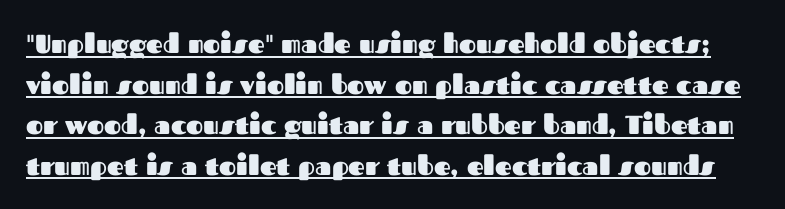
The image shows 26 px bold type, upright; set normal line spacing (1.56x), normal letter spacing, underlined.
